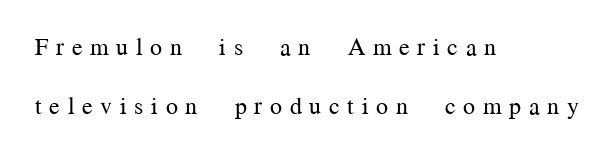
Short note: letters widely spaced. The passage shown stacks its lines with a broad gap. Nothing heavy about these letters — not bold at all. Caption: multi-line text, flush left, ragged right.
